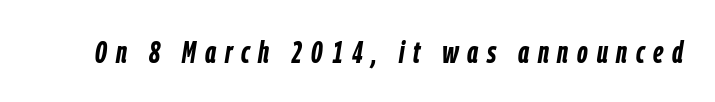
The face used here is proportionally spaced, like ordinary book or web type. The area under the type is left untouched. Yep, that's italic — everything's leaning. Caption: expanded tracking, letters set apart.
